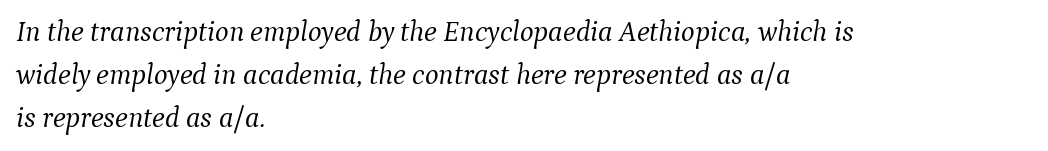
The rendering uses a moderate line-height, typical for paragraphs. The typesetter chose a ragged-right arrangement here. Each letter's strokes conclude with small projecting serifs. The baseline area is clear.
